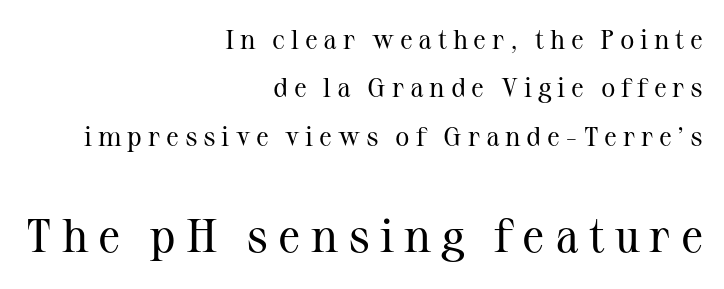
{"serif": "yes", "italic": "no", "bold": "no", "weight": "regular", "width": "normal", "stroke_contrast": "medium", "x_height": "medium", "monospaced": "no", "underline": "no", "align": "right", "line_spacing_ratio": 1.79, "letter_spacing": "wide", "letter_spacing_em": 0.21, "larger_block": "second", "size_ratio": 1.74, "glyph_px": 47}
